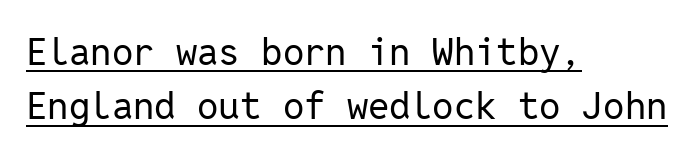
Leading matches the norm, producing a regular column. Compared with a typical body face, this is equally light or lighter still. Horizontal alignment here is leftward, the default for most running prose. Tall strokes in this sample are plumb rather than angled. The horizontal fit of the characters is conventional and even.
